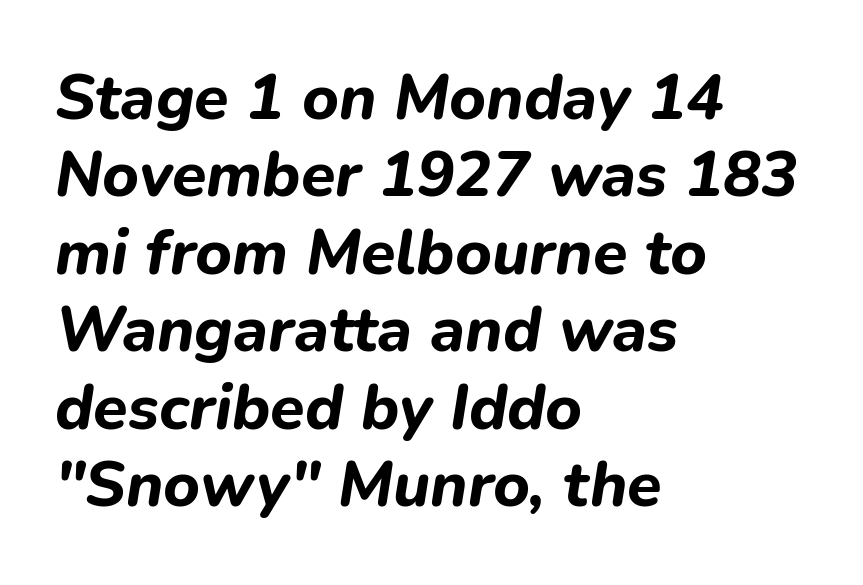
What stands out about the letter spacing? Nothing — it is the standard amount. Is the type slanted? Yes — the strokes lean at a clear angle. The area under the type is left untouched. The rendering uses a bold face; every stroke is thick and dark. This sample has the flowing, uneven cadence of proportional lettering. The lines in this sample share a left origin and differ only in where they stop.
